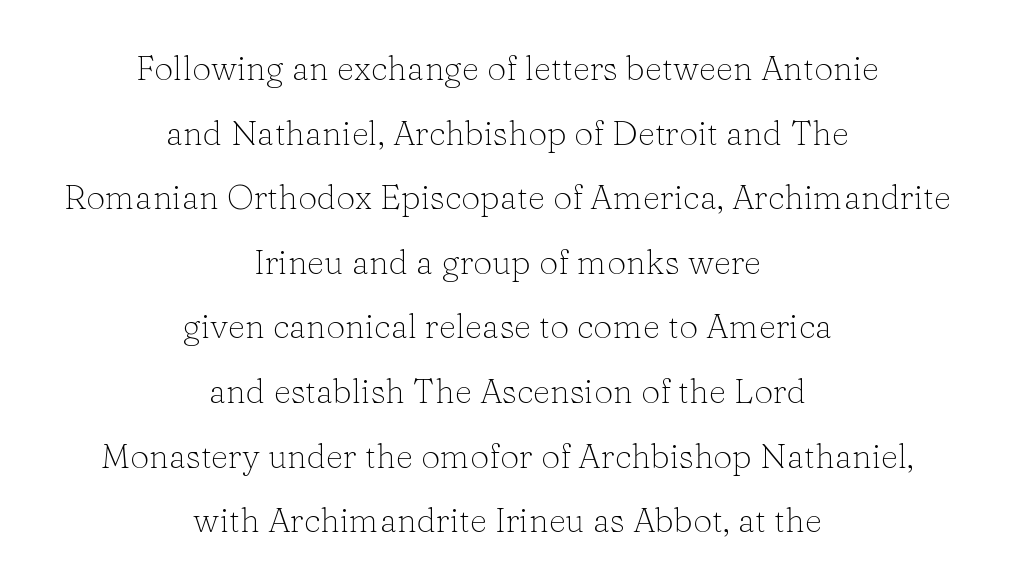
Q: Is the text bold? A: No.
Q: Is the text italic (slanted)? A: No, it is upright.
Q: Is the typeface a serif or a sans-serif typeface? A: Serif.
Q: Is the text underlined? A: No.
Q: How is the paragraph aligned? A: Centered.
Q: Is the spacing between letters normal or unusually wide? A: Normal.
Q: Is the spacing between lines tight, normal or loose? A: Loose.
Q: Width (condensed, normal, or wide)? A: Normal.
Q: Stroke contrast? A: Low.
Q: x-height? A: Medium.
Q: Monospaced? A: No.
